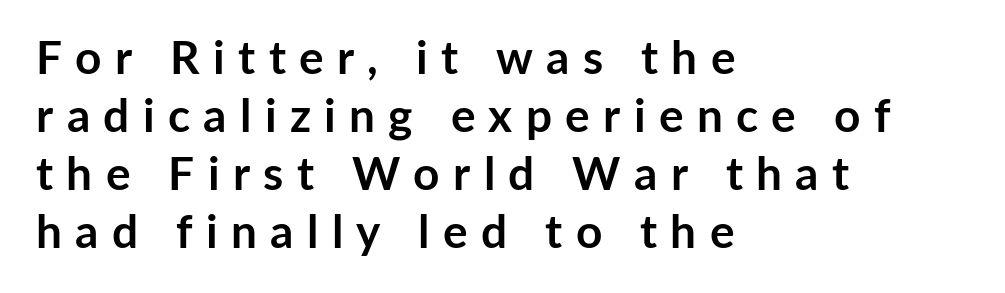
The image shows 46 px semibold sans-serif type, upright; set left-aligned, normal line spacing (1.26x), unusually wide letter spacing (+0.29 em), not underlined; low stroke contrast and a medium x-height.
